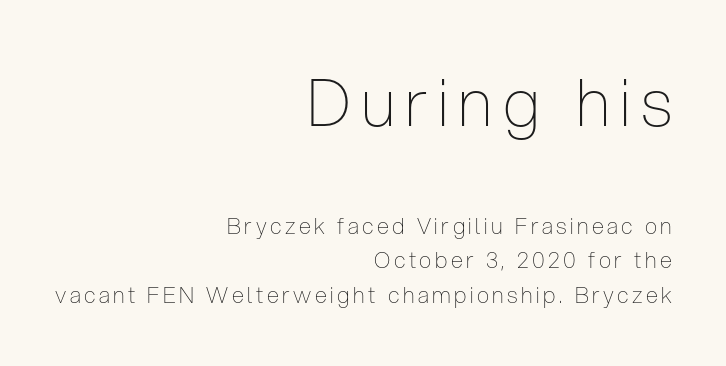
{"serif": "no", "italic": "no", "bold": "no", "weight": "thin", "width": "condensed", "stroke_contrast": "low", "x_height": "medium", "monospaced": "no", "underline": "no", "align": "right", "line_spacing": "normal", "line_spacing_ratio": 1.58, "larger_block": "first", "size_ratio": 2.95, "glyph_px": 65}
